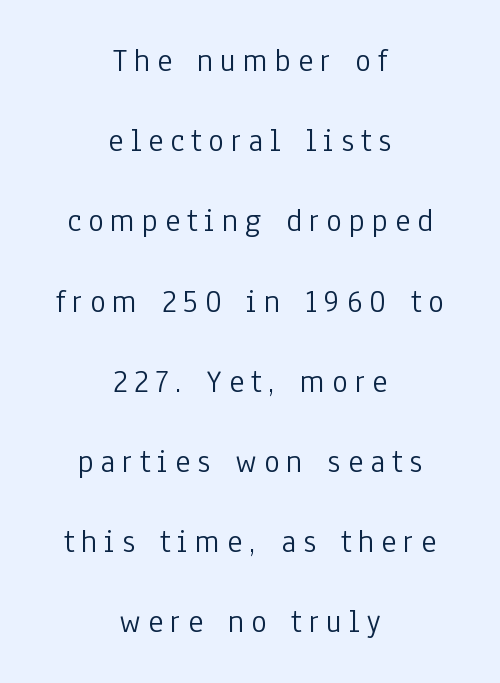
This block would shrink considerably if given ordinary leading; it's expanded now. The characters are drawn with everyday or finer stroke widths. Check where the strokes stop: nothing finishes them off — pure sans. Honestly, there is no underline to notice here at all. The letters are spread apart with noticeably loose tracking.
